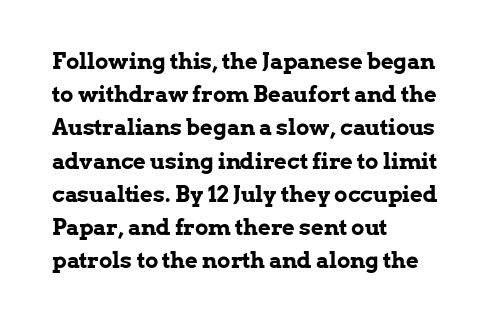
The image shows 22 px bold type, upright; set left-aligned, normal line spacing (1.51x), normal letter spacing, not underlined.
